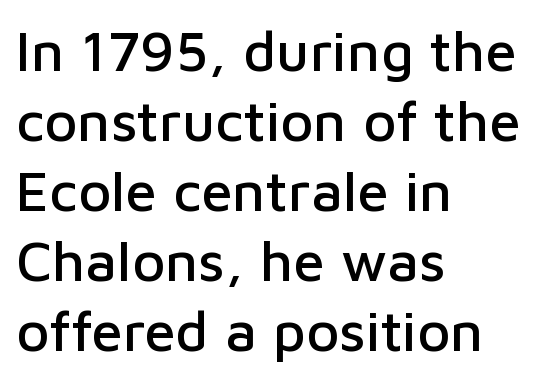
Bare-footed words on every line. These lines keep a tight, regular rhythm from letter to letter. Font category for this specimen: sans-serif. Does the lettering tilt? It doesn't — this is upright. Line starts are locked; line ends wander.
